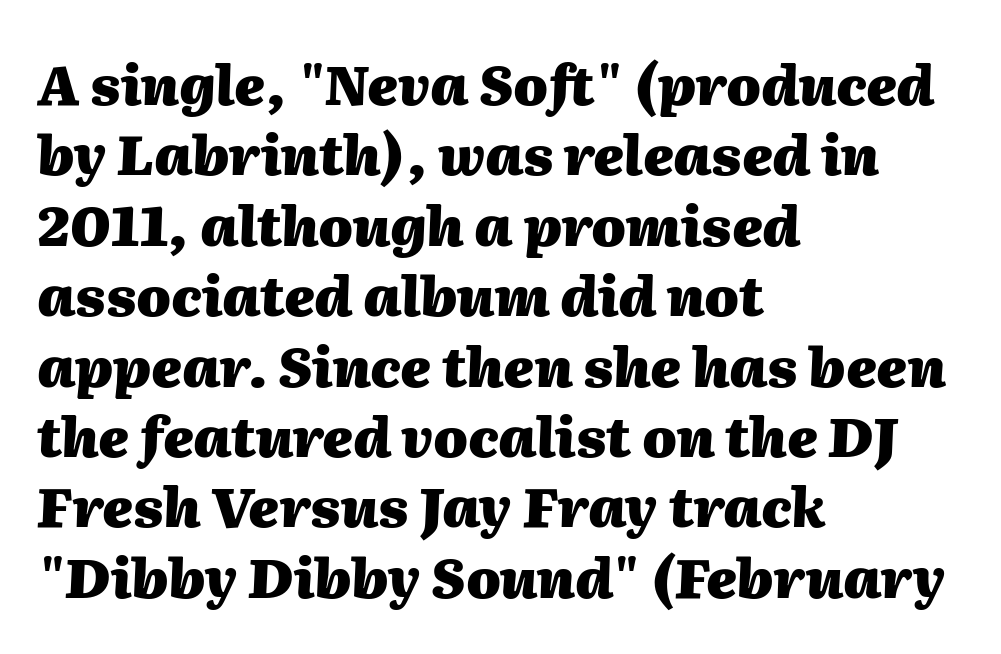
Nobody touched the tracking dial on this one. The rendering uses natural spacing where letterforms have individual widths. This sample keeps an unexceptional amount of space between lines. Slanted lettering throughout.
